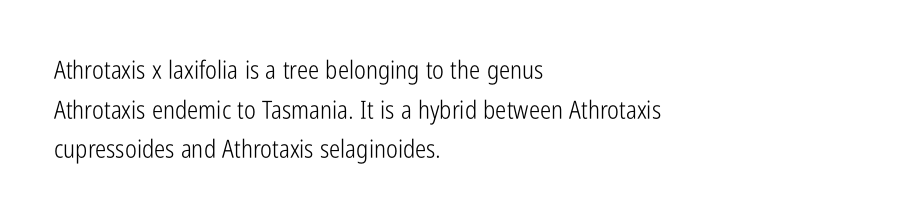
Q: Is the text bold? A: No.
Q: Is the text italic (slanted)? A: No, it is upright.
Q: Is the text underlined? A: No.
Q: How is the paragraph aligned? A: Left-aligned.
Q: Is the spacing between letters normal or unusually wide? A: Normal.
Q: Is the spacing between lines tight, normal or loose? A: Normal.
